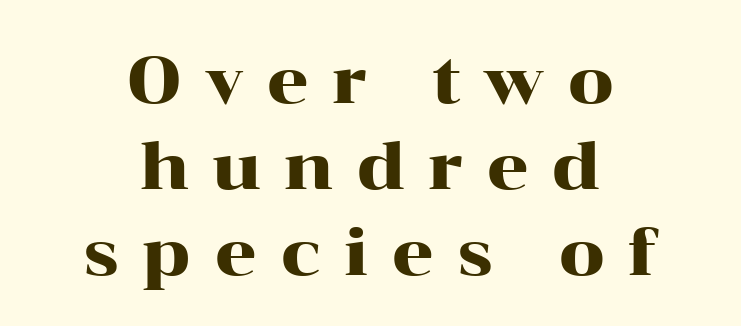
{"serif": "yes", "italic": "no", "width": "wide", "stroke_contrast": "high", "x_height": "medium", "monospaced": "no", "underline": "no", "align": "center", "line_spacing": "normal", "line_spacing_ratio": 1.3, "letter_spacing": "wide", "letter_spacing_em": 0.34, "glyph_px": 66}
